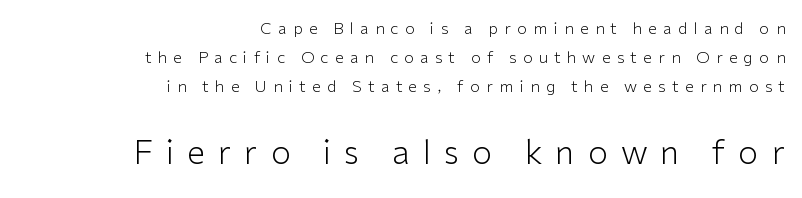
{"serif": "no", "italic": "no", "bold": "no", "weight": "light", "width": "normal", "stroke_contrast": "low", "x_height": "medium", "monospaced": "no", "underline": "no", "align": "right", "line_spacing_ratio": 1.81, "letter_spacing": "wide", "letter_spacing_em": 0.39, "larger_block": "second", "size_ratio": 2.06, "glyph_px": 33}
